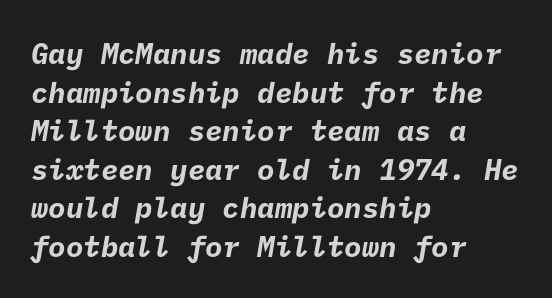
Vertical spacing — default. Set as a true bold cut, around the 700 mark. This rendering leaves character spacing at its baseline value. Which margin do the lines hug? The left one — the right edge is uneven.
